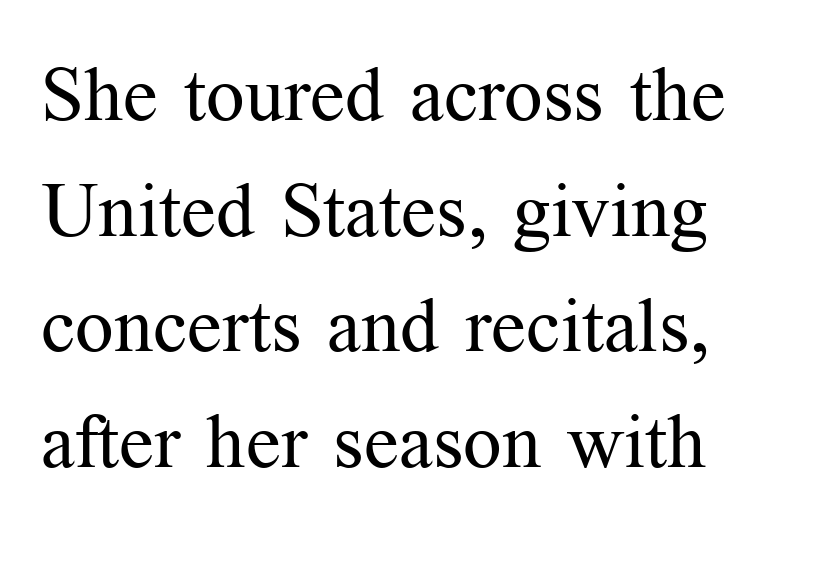
Weight: in the light-to-regular range. Underlining? Definitely not there. This sample keeps an unexceptional amount of space between lines. Think of a printed novel: that variable character pitch is what you see here. Casual observation: everything's shoved over to the left. Letter spacing: default.
